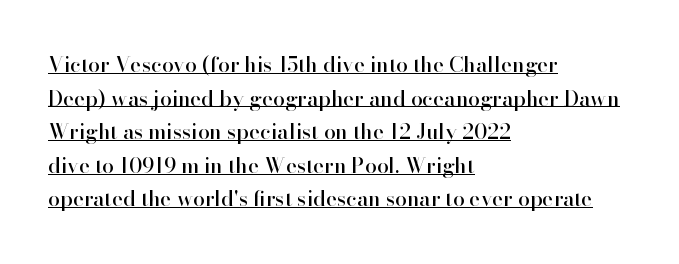
The image shows 21 px text type, upright; set left-aligned, normal line spacing (1.6x), normal letter spacing, underlined.
